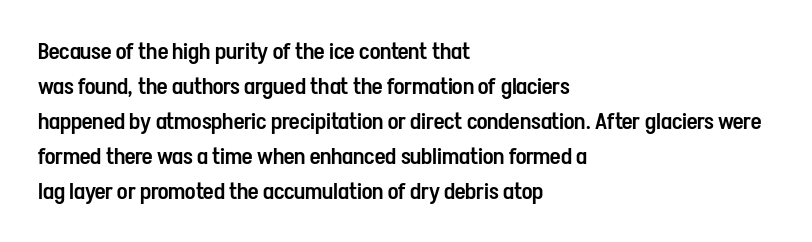
The image shows 23 px text type, upright; set left-aligned, normal line spacing (1.52x), normal letter spacing, not underlined.
